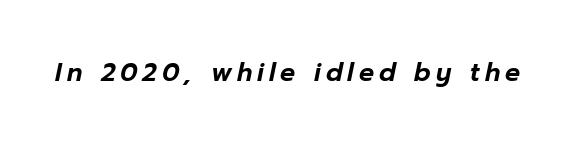
Every character sits at an angle, as italics do. The string is rendered with underlining switched off. The horizontal fit of the characters is loose and conspicuously gappy.
